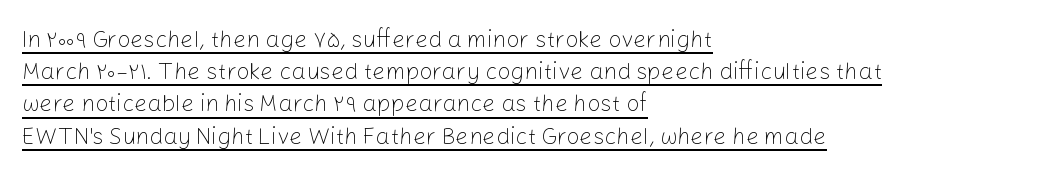
{"italic": "no", "bold": "no", "underline": "yes", "align": "left", "line_spacing": "normal", "line_spacing_ratio": 1.4, "letter_spacing": "normal", "letter_spacing_em": 0.0, "glyph_px": 23}
